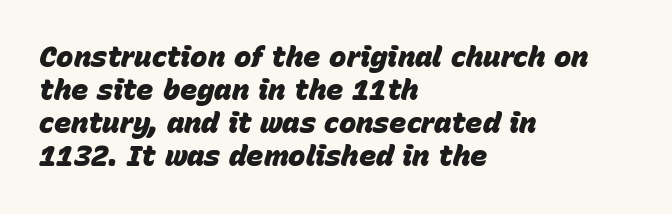
Q: Is the text bold? A: Yes.
Q: Is the text italic (slanted)? A: Yes, it leans right by about 15 degrees.
Q: Is the text underlined? A: No.
Q: How is the paragraph aligned? A: Left-aligned.
Q: Is the spacing between letters normal or unusually wide? A: Normal.
Q: Is the spacing between lines tight, normal or loose? A: Tight.
Q: Width (condensed, normal, or wide)? A: Normal.
Q: Stroke contrast? A: Low.
Q: x-height? A: Large.
Q: Monospaced? A: No.
